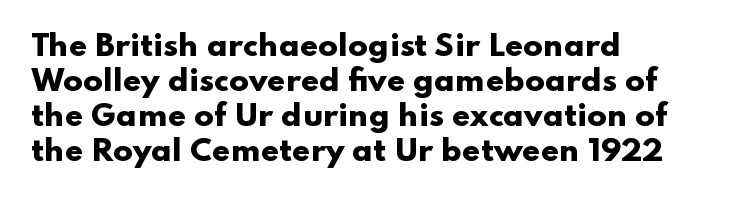
Q: Is the text bold? A: Yes.
Q: Is the text italic (slanted)? A: No, it is upright.
Q: Is the typeface a serif or a sans-serif typeface? A: Sans-serif.
Q: Is the text underlined? A: No.
Q: How is the paragraph aligned? A: Left-aligned.
Q: Is the spacing between letters normal or unusually wide? A: Normal.
Q: Width (condensed, normal, or wide)? A: Wide.
Q: Stroke contrast? A: Low.
Q: x-height? A: Small.
Q: Monospaced? A: No.
